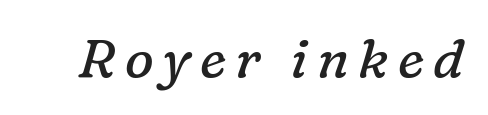
The passage shown is typeset with a serif family. The specimen reads as italic at a glance. Varying glyph widths throughout — classic text-font behaviour. Any mark beneath the type? The region is blank. Is the type heavy? It reads as light-to-regular instead.
